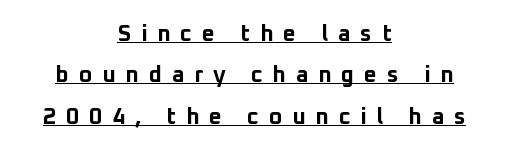
Q: Is the text bold? A: Yes.
Q: Is the text italic (slanted)? A: No, it is upright.
Q: Is the text underlined? A: Yes.
Q: How is the paragraph aligned? A: Centered.
Q: Is the spacing between letters normal or unusually wide? A: Unusually wide.
